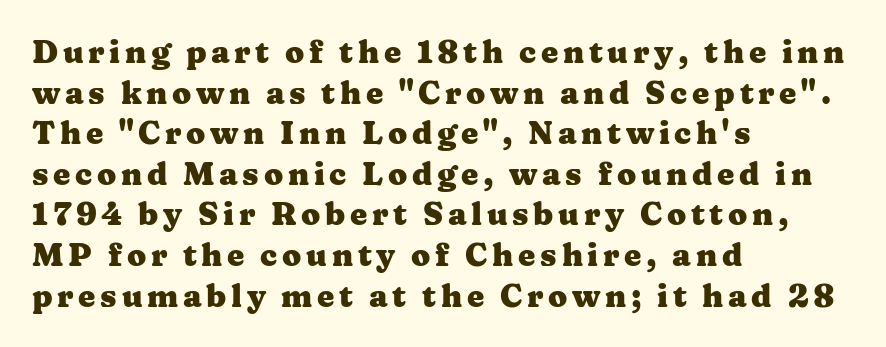
This is heavy type, rendered in bold. A student would call this left alignment; a typographer would say flush left, rag right. The area under the type is left untouched. Each new line begins a customary step beneath the previous one. Every stem runs plumb, perpendicular to the baseline.
